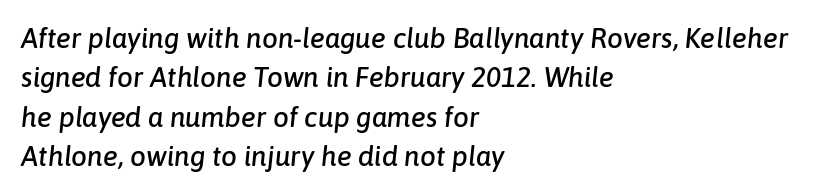
Would a proofreader flag this as italicized? Yes. Do the characters align in a grid? No, the font is proportional. Underlining? Definitely not there. The ragged edge is on the right, which tells us the setting is flush left. The passage shown stacks its lines at a standard gap.
